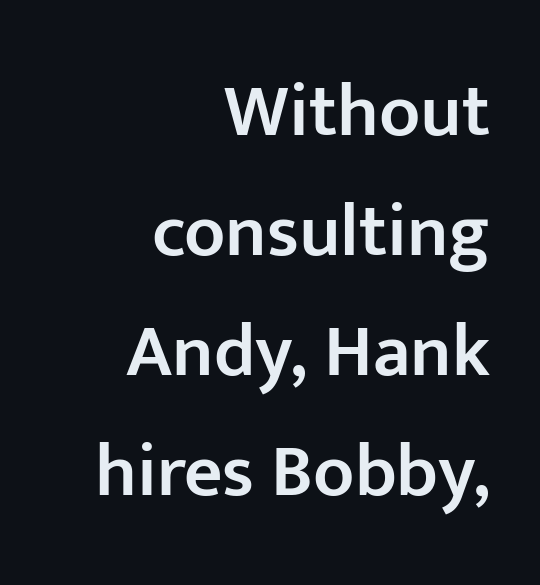
Typographic density is moderately raised because the face is semibold. Unlike a traditional serif, this face leaves its strokes unadorned. Nobody drew a line under any word here. Compared with a flush-left layout, this one pins lines to the opposite, right side. Looks like regular typesetting: each glyph gets only the width it needs. The font's upright variant was chosen for this text.
